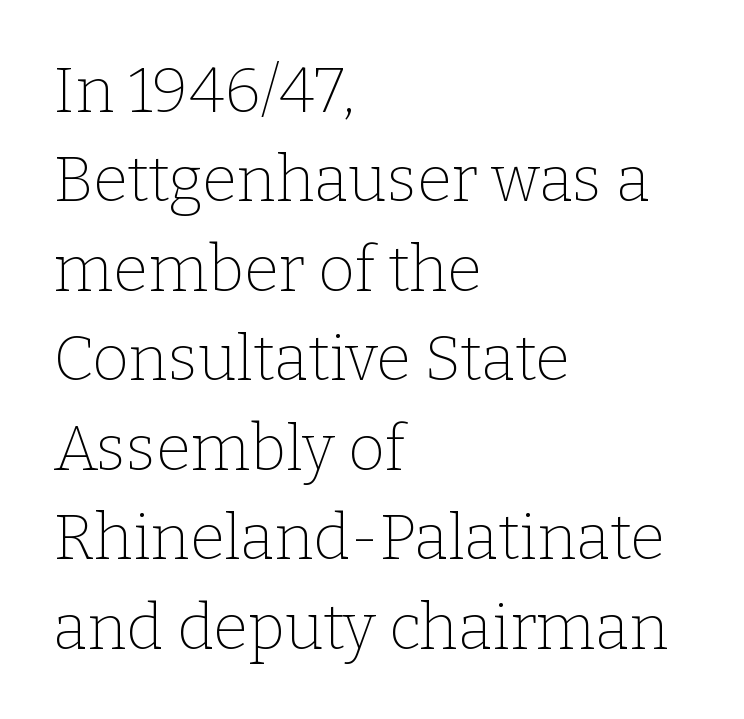
Q: Is the text bold? A: No.
Q: Is the text italic (slanted)? A: No, it is upright.
Q: Is the typeface a serif or a sans-serif typeface? A: Serif.
Q: Is the text underlined? A: No.
Q: How is the paragraph aligned? A: Left-aligned.
Q: Is the spacing between letters normal or unusually wide? A: Normal.
Q: Is the spacing between lines tight, normal or loose? A: Normal.
Q: Width (condensed, normal, or wide)? A: Normal.
Q: Stroke contrast? A: Low.
Q: x-height? A: Medium.
Q: Monospaced? A: No.
